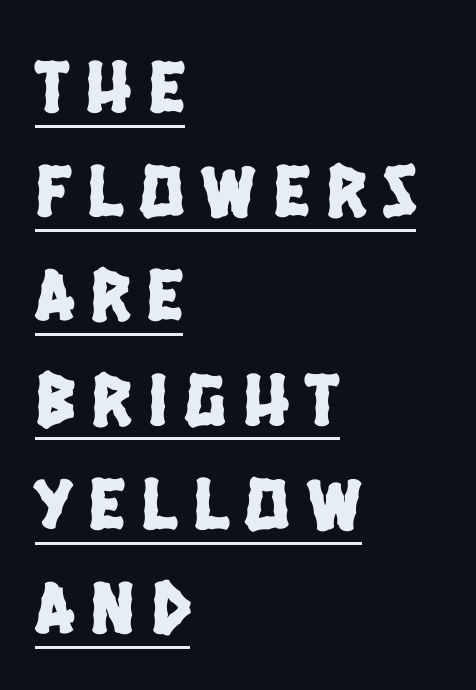
Varying glyph widths throughout — classic text-font behaviour. The passage shown stacks its lines at a standard gap. Compared with undecorated copy, this sample adds a rule below the words. Regarding serifs, this sample does without them. The setting favours the left margin, as ordinary paragraphs usually do.
